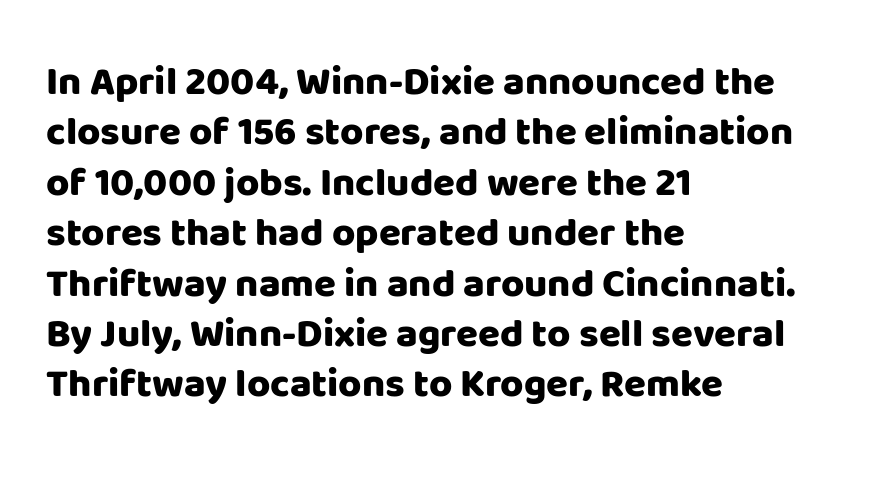
{"serif": "no", "italic": "no", "bold": "yes", "weight": "heavy", "width": "normal", "stroke_contrast": "low", "x_height": "large", "monospaced": "no", "underline": "no", "align": "left", "line_spacing": "normal", "line_spacing_ratio": 1.26, "letter_spacing": "normal", "letter_spacing_em": 0.0, "glyph_px": 40}
